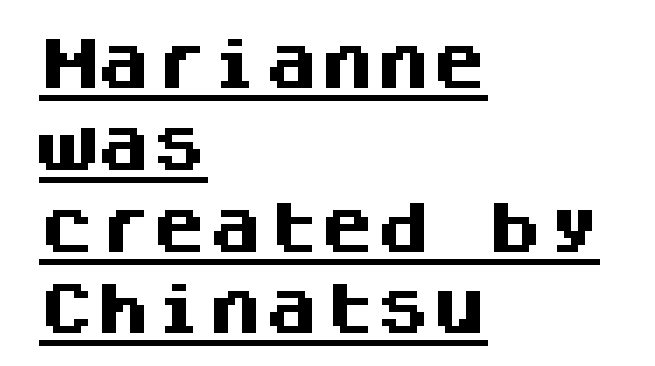
The image shows 56 px heavy sans-serif type, upright, monospaced; set left-aligned, normal line spacing (1.46x), normal letter spacing, underlined; medium stroke contrast and a large x-height.
